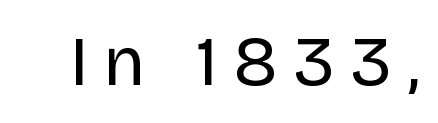
{"serif": "no", "italic": "no", "bold": "no", "weight": "regular", "width": "normal", "stroke_contrast": "low", "x_height": "large", "monospaced": "no", "underline": "no", "letter_spacing": "wide", "letter_spacing_em": 0.23, "glyph_px": 70}
